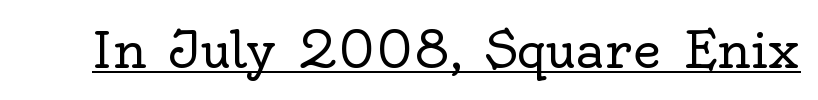
{"serif": "yes", "italic": "no", "bold": "no", "weight": "regular", "width": "normal", "x_height": "small", "monospaced": "no", "underline": "yes", "letter_spacing": "normal", "letter_spacing_em": 0.0, "glyph_px": 50}
